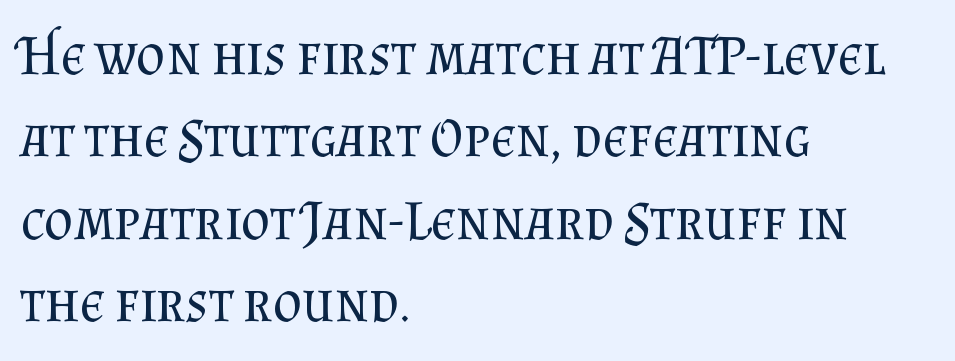
Q: Is the text bold? A: No.
Q: Is the text italic (slanted)? A: No, it is upright.
Q: Is the typeface a serif or a sans-serif typeface? A: Serif.
Q: Is the text underlined? A: No.
Q: How is the paragraph aligned? A: Left-aligned.
Q: Is the spacing between letters normal or unusually wide? A: Normal.
Q: Is the spacing between lines tight, normal or loose? A: Normal.
Q: Width (condensed, normal, or wide)? A: Normal.
Q: Stroke contrast? A: Medium.
Q: x-height? A: Small.
Q: Monospaced? A: No.
